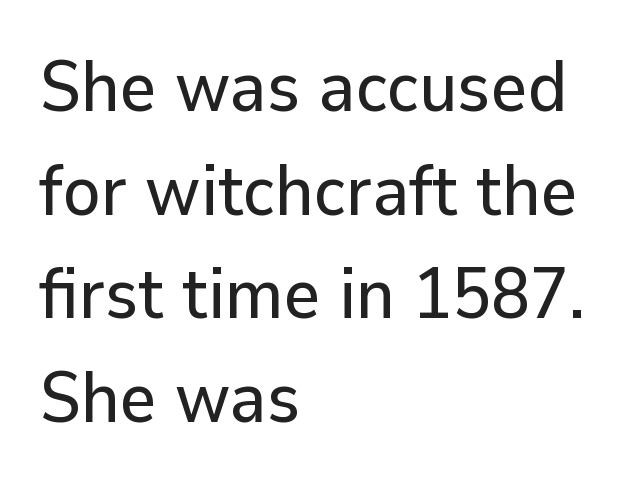
Character widths vary here, with narrow letters taking less room than wide ones. In terms of leading, this rendering sits right in the middle. Where is the straight margin? On the left. The lettering holds an erect, upright posture throughout. Between one letter and the next there's only the usual sliver of space.
